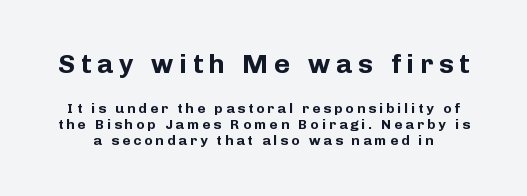
This is the regular roman posture of the typeface. The space beneath each line is pristine and unruled. Honestly, the rows look squashed on top of each other. Students, note that the glyphs here are deliberately spaced far apart. Look at the stroke-to-counter ratio: heavy, a bold. Typesetter's note — upper block bumped up in size, lower block left smaller.
